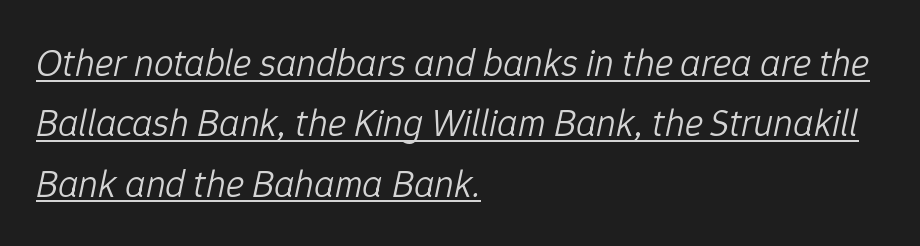
{"italic": "yes", "lean": "right", "slant_degrees": 12, "bold": "no", "weight": "light", "width": "normal", "stroke_contrast": "low", "x_height": "medium", "monospaced": "no", "underline": "yes", "align": "left", "line_spacing": "normal", "line_spacing_ratio": 1.55, "letter_spacing": "normal", "letter_spacing_em": 0.0, "glyph_px": 39}
